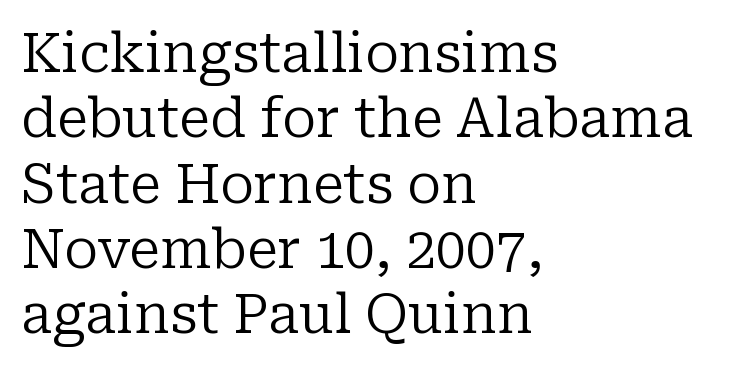
Q: Is the text bold? A: No.
Q: Is the text italic (slanted)? A: No, it is upright.
Q: Is the typeface a serif or a sans-serif typeface? A: Serif.
Q: Is the text underlined? A: No.
Q: How is the paragraph aligned? A: Left-aligned.
Q: Is the spacing between letters normal or unusually wide? A: Normal.
Q: Width (condensed, normal, or wide)? A: Normal.
Q: Stroke contrast? A: Low.
Q: x-height? A: Medium.
Q: Monospaced? A: No.
